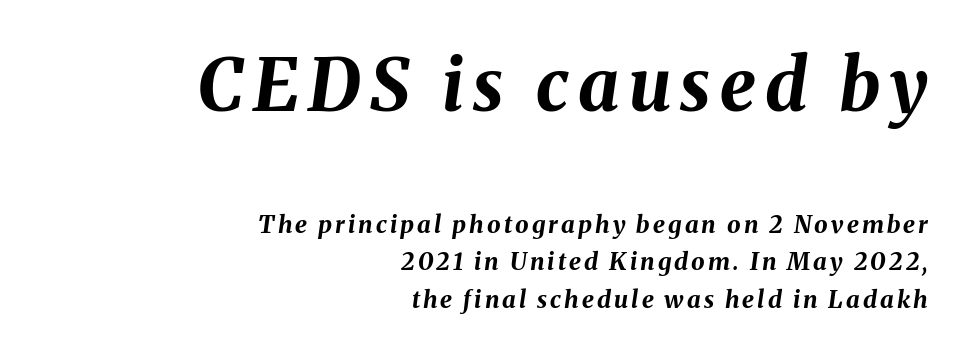
If you drew a ruler down the right edge, every line would touch it. Here the designer chose a conventional face with non-uniform glyph widths. Leading: standard. A typesetter would mark this as italic. Set as a true bold cut, around the 700 mark.
